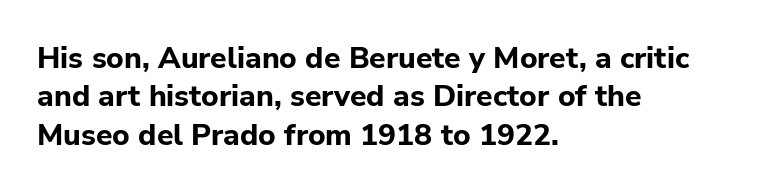
Successive baselines arrive at the customary interval. These lines keep a tight, regular rhythm from letter to letter. The foot of each line stays bare and open. Does the copy run flush right? No — it runs flush left. The glyphs have the mass of a bold cut.
